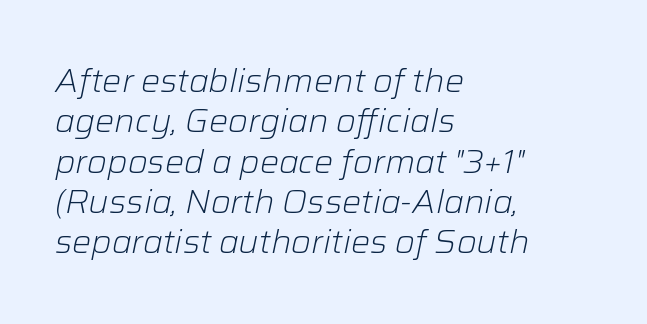
Underline: absent. Stroke thickness stays within the range of a standard reading face or lighter. You could not count columns in this text — the font is proportionally spaced. These lines were composed using italics.
